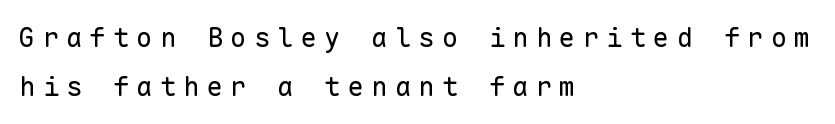
Q: Is the text bold? A: No.
Q: Is the text italic (slanted)? A: No, it is upright.
Q: Is the text underlined? A: No.
Q: How is the paragraph aligned? A: Left-aligned.
Q: Is the spacing between letters normal or unusually wide? A: Unusually wide.
